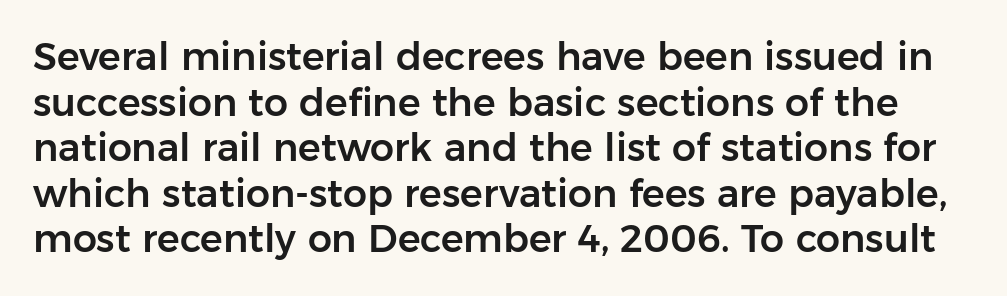
The image shows 38 px sans-serif type, upright; set line spacing 1.2x, normal letter spacing, not underlined; low stroke contrast and a medium x-height.
